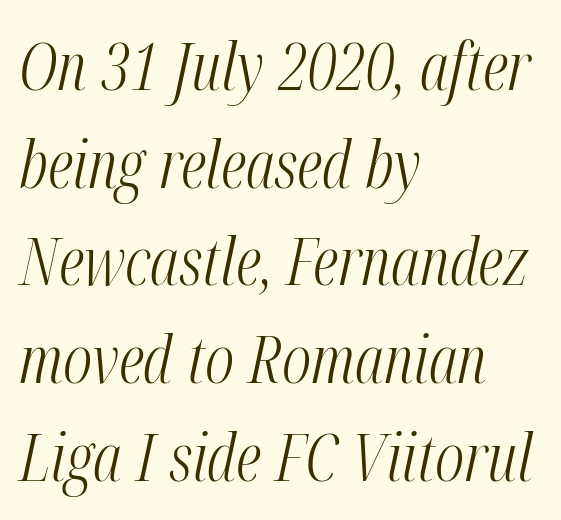
Q: Is the text bold? A: No.
Q: Is the text italic (slanted)? A: Yes, it leans right by about 12 degrees.
Q: Is the text underlined? A: No.
Q: How is the paragraph aligned? A: Left-aligned.
Q: Is the spacing between letters normal or unusually wide? A: Normal.
Q: Is the spacing between lines tight, normal or loose? A: Normal.
Q: Width (condensed, normal, or wide)? A: Condensed.
Q: Stroke contrast? A: Medium.
Q: x-height? A: Medium.
Q: Monospaced? A: No.
